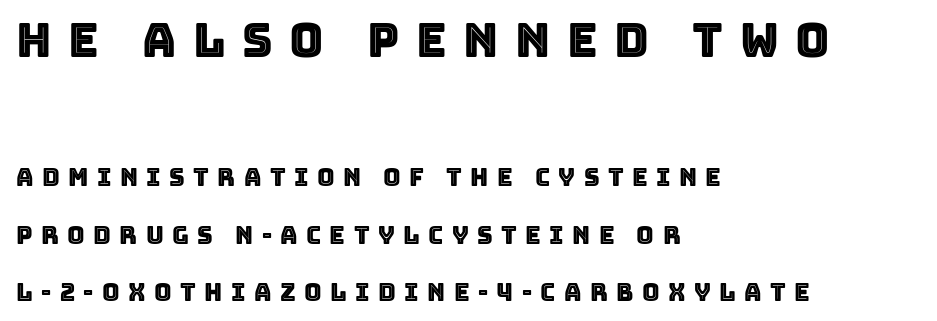
Q: Is the text italic (slanted)? A: No, it is upright.
Q: Is the text underlined? A: No.
Q: How is the paragraph aligned? A: Left-aligned.
Q: Is the spacing between letters normal or unusually wide? A: Unusually wide.
Q: Is the spacing between lines tight, normal or loose? A: Loose.
Q: Which block of text is set in a larger size, the first (top) or the second (bottom)? A: The first (top) one.
Q: Width (condensed, normal, or wide)? A: Normal.
Q: x-height? A: Large.
Q: Monospaced? A: No.
